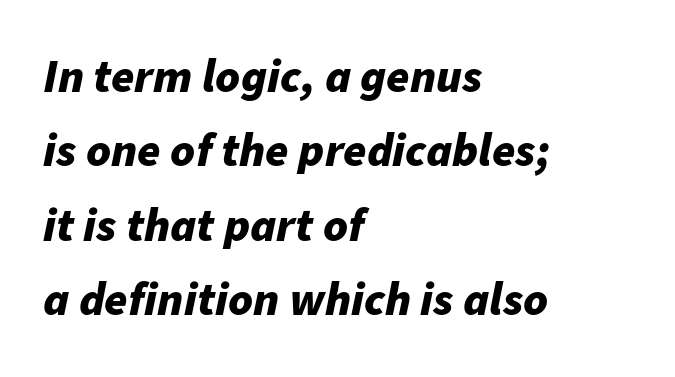
{"italic": "yes", "lean": "right", "slant_degrees": 11, "bold": "yes", "weight": "bold", "width": "normal", "stroke_contrast": "low", "x_height": "medium", "monospaced": "no", "underline": "no", "align": "left", "line_spacing": "normal", "line_spacing_ratio": 1.58, "letter_spacing": "normal", "letter_spacing_em": 0.0, "glyph_px": 47}
